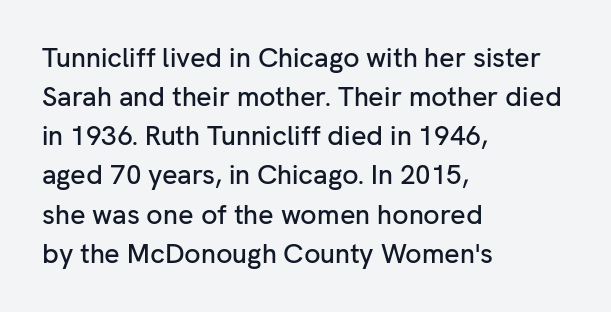
{"italic": "no", "underline": "no", "align": "left", "line_spacing": "normal", "line_spacing_ratio": 1.45, "letter_spacing": "normal", "letter_spacing_em": 0.0, "glyph_px": 27}
